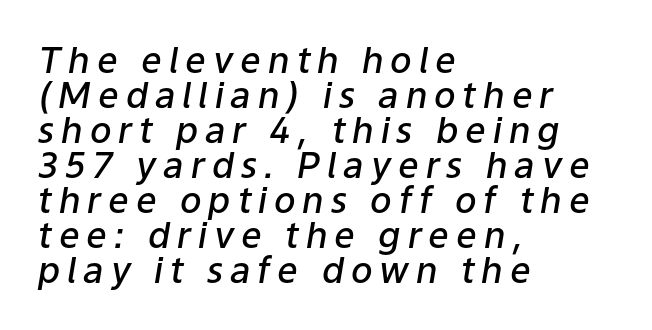
Set as a demibold, roughly 600 on the weight scale. Interline gaps are noticeably narrow in this sample. The lines in this sample share a left origin and differ only in where they stop. The text carries the slant typical of an italic or oblique font.
